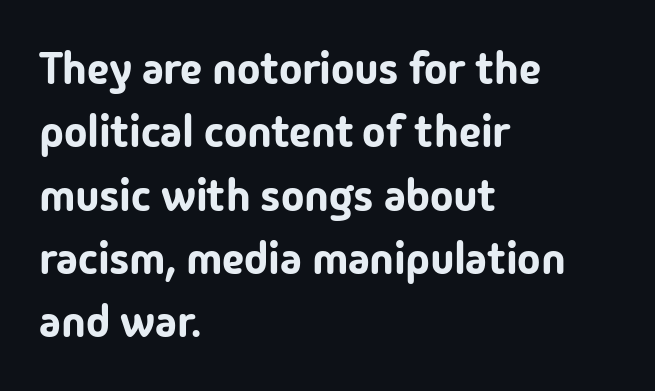
{"serif": "no", "italic": "no", "width": "normal", "stroke_contrast": "low", "x_height": "medium", "monospaced": "no", "underline": "no", "align": "left", "line_spacing": "normal", "line_spacing_ratio": 1.44, "letter_spacing": "normal", "letter_spacing_em": 0.0, "glyph_px": 44}
